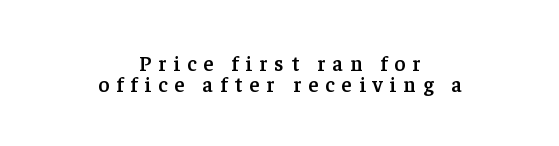
{"italic": "no", "bold": "semi", "underline": "no", "align": "center", "line_spacing": "tight", "line_spacing_ratio": 0.99, "letter_spacing": "wide", "letter_spacing_em": 0.34, "glyph_px": 21}
